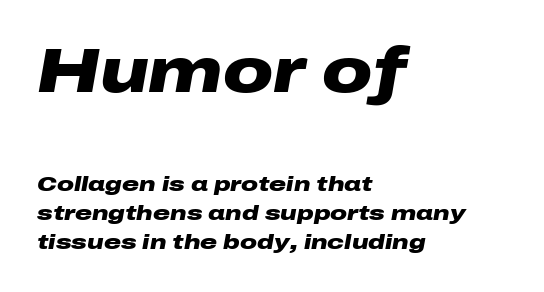
The image shows 62 px heavy, wide type, italic (leaning right); set left-aligned, normal line spacing (1.38x), normal letter spacing, not underlined; the first (top) block is 2.95x larger; low stroke contrast and a medium x-height.
